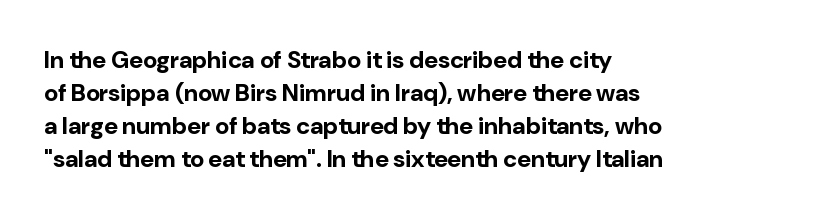
The tracking reads as untouched default to a designer's eye. Check the space under the baseline: it is left empty. The letters stand straight up with perfectly vertical stems. Each line starts at the same left margin while the right side varies. Weight check: bold — yes, fully. These lines sit exactly where default settings would place them.
